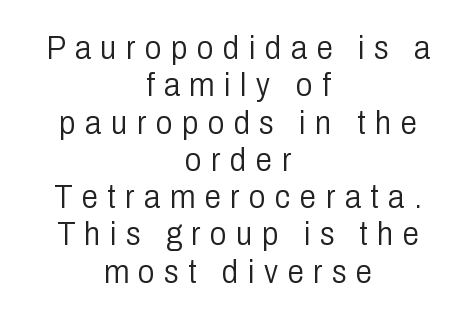
{"serif": "no", "italic": "no", "bold": "no", "weight": "light", "width": "condensed", "stroke_contrast": "low", "x_height": "medium", "monospaced": "no", "underline": "no", "align": "center", "line_spacing": "tight", "line_spacing_ratio": 1.13, "letter_spacing": "wide", "letter_spacing_em": 0.29, "glyph_px": 33}
